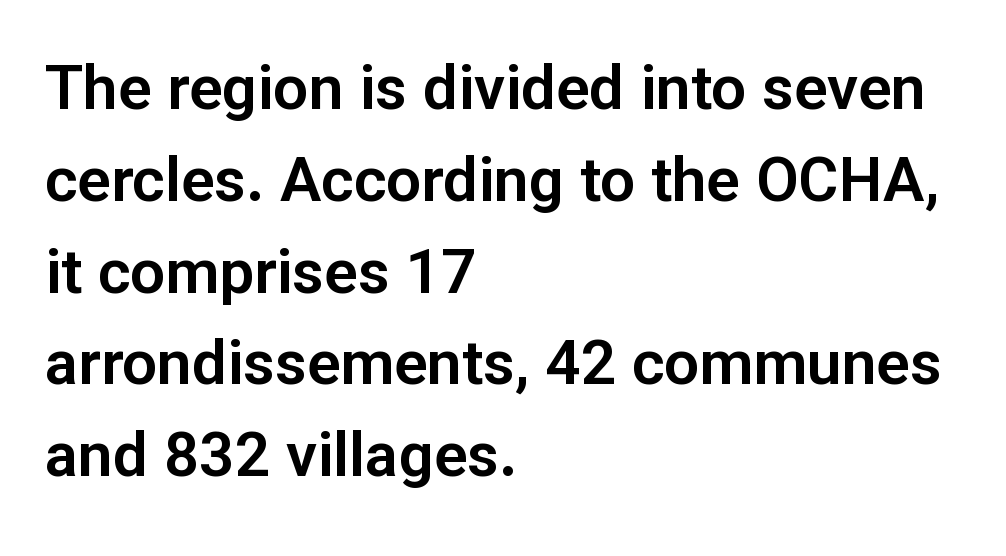
{"serif": "no", "italic": "no", "width": "normal", "stroke_contrast": "low", "x_height": "medium", "monospaced": "no", "underline": "no", "align": "left", "line_spacing": "normal", "line_spacing_ratio": 1.48, "letter_spacing": "normal", "letter_spacing_em": 0.0, "glyph_px": 62}
